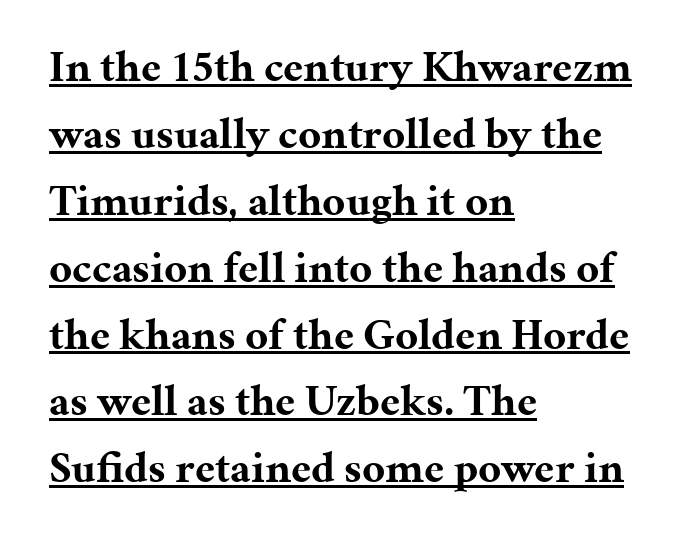
The rendering uses a moderate line-height, typical for paragraphs. Horizontal alignment here is leftward, the default for most running prose. Strong, thick strokes mark this as bold type. Honestly, the letter spacing is just normal — you wouldn't notice it. In designer terms, the underline attribute is active on this setting.
